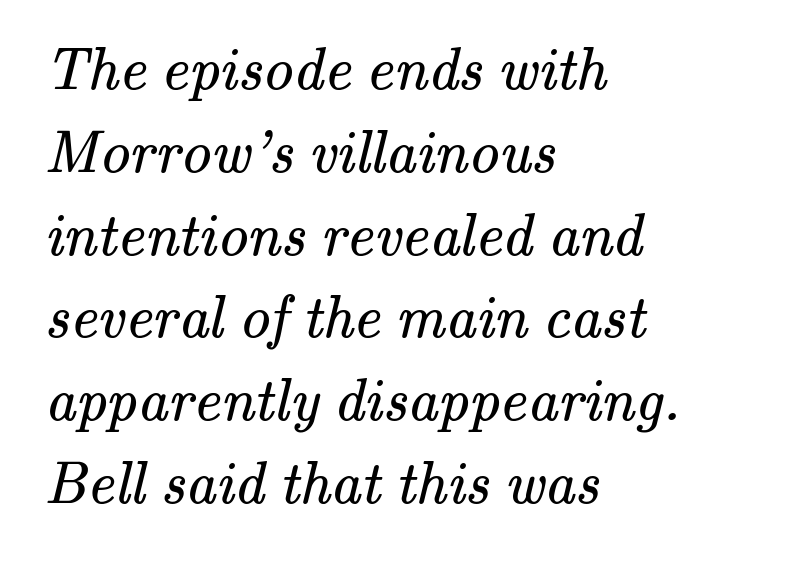
The image shows 60 px regular-weight serif type; set left-aligned, normal line spacing (1.38x), normal letter spacing, not underlined; medium stroke contrast and a small x-height.
